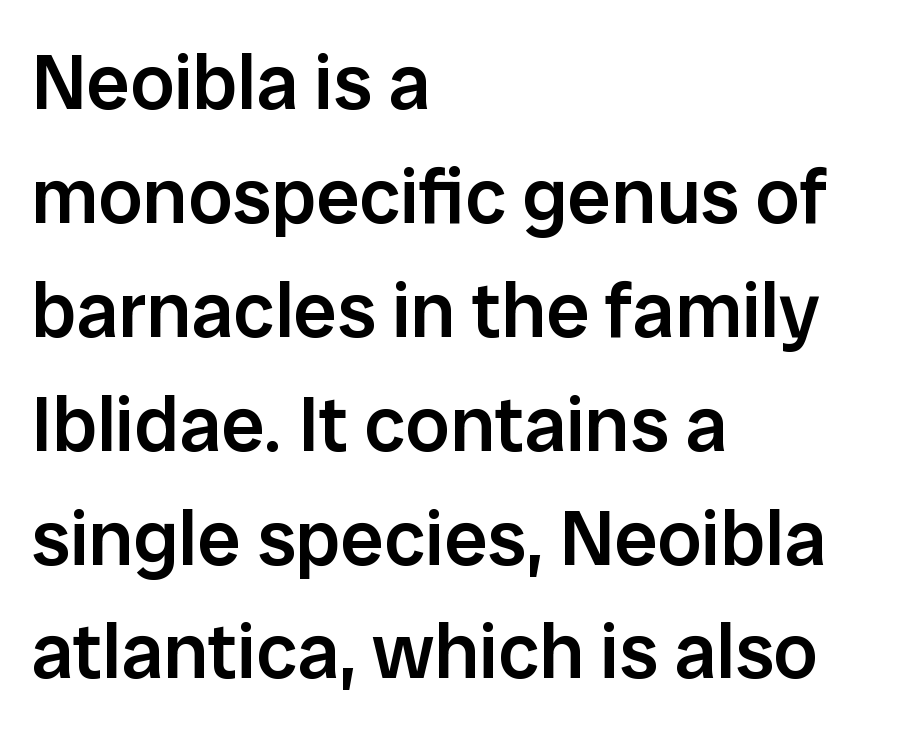
{"serif": "no", "italic": "no", "bold": "semi", "weight": "semibold", "width": "normal", "stroke_contrast": "low", "x_height": "medium", "monospaced": "no", "underline": "no", "align": "left", "line_spacing": "normal", "line_spacing_ratio": 1.46, "letter_spacing": "normal", "letter_spacing_em": 0.0, "glyph_px": 78}
